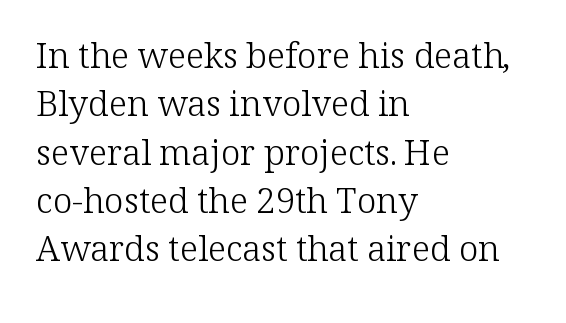
Line spacing here is normal. Examine the stroke ends and you'll spot serifs. The letters sit at their default tracking, neither squeezed nor spread. Only glyphs here, with clear space below each row. Summary of weight: not heavy and not bold. Character widths vary here, with narrow letters taking less room than wide ones.
